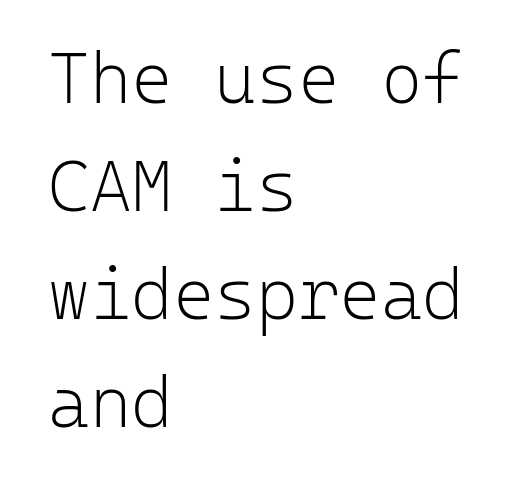
Does the copy run flush right? No — it runs flush left. Note the uniform advance width — an 'i' takes as much space as an 'm'. The baseline area is clear. Caption: standard tracking, unaltered.
